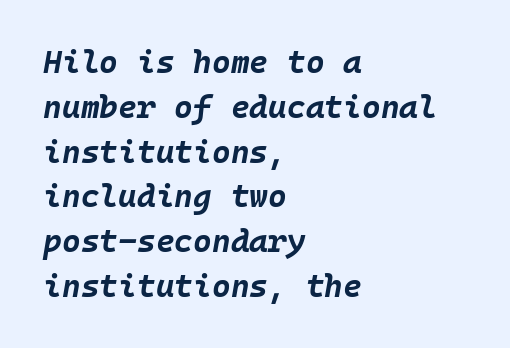
{"italic": "yes", "lean": "right", "slant_degrees": 10, "bold": "yes", "weight": "bold", "width": "normal", "stroke_contrast": "low", "x_height": "large", "monospaced": "yes", "underline": "no", "align": "left", "line_spacing": "normal", "line_spacing_ratio": 1.4, "letter_spacing": "normal", "letter_spacing_em": 0.0, "glyph_px": 32}
